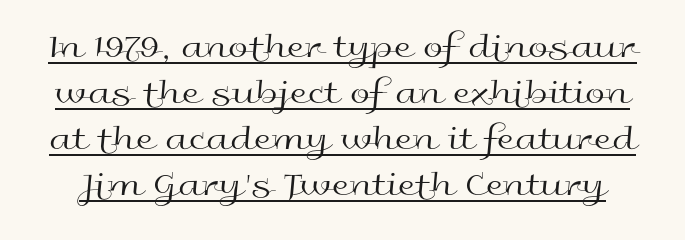
Q: Is the text bold? A: No.
Q: Is the text italic (slanted)? A: No, it is upright.
Q: Is the typeface a serif or a sans-serif typeface? A: Sans-serif.
Q: Is the text underlined? A: Yes.
Q: Is the spacing between letters normal or unusually wide? A: Normal.
Q: Is the spacing between lines tight, normal or loose? A: Normal.
Q: Width (condensed, normal, or wide)? A: Wide.
Q: x-height? A: Medium.
Q: Monospaced? A: No.
